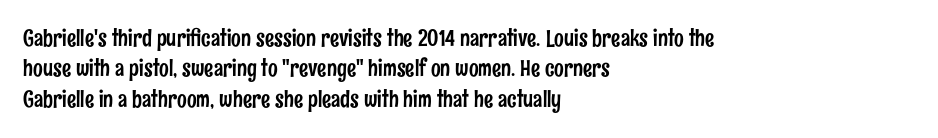
Q: Is the text italic (slanted)? A: No, it is upright.
Q: Is the text underlined? A: No.
Q: How is the paragraph aligned? A: Left-aligned.
Q: Is the spacing between letters normal or unusually wide? A: Normal.
Q: Is the spacing between lines tight, normal or loose? A: Normal.
